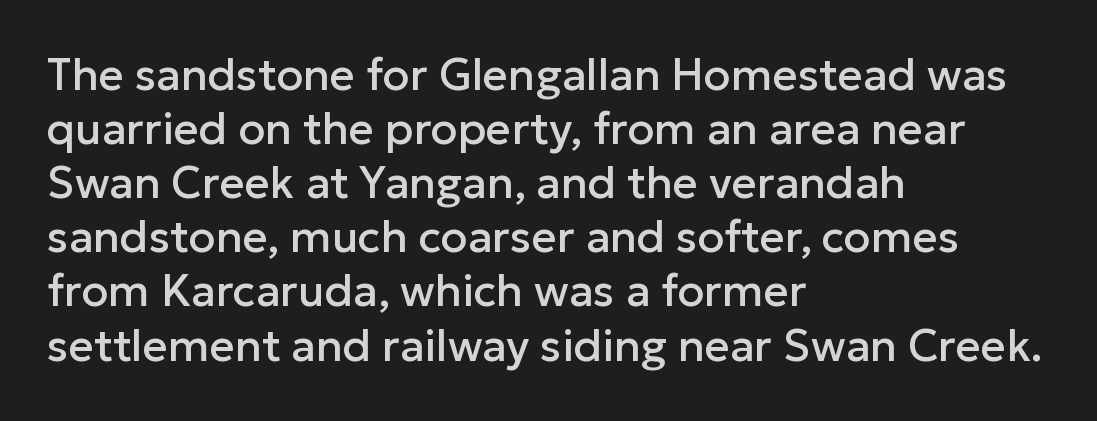
{"serif": "no", "italic": "no", "width": "normal", "stroke_contrast": "low", "x_height": "medium", "monospaced": "no", "underline": "no", "align": "left", "line_spacing_ratio": 1.23, "letter_spacing": "normal", "letter_spacing_em": 0.0, "glyph_px": 44}
